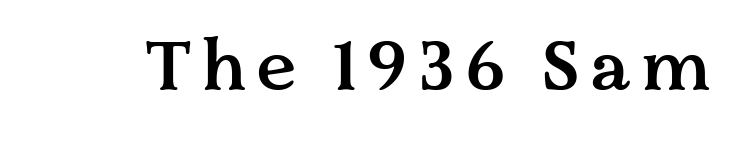
{"serif": "yes", "italic": "no", "bold": "semi", "weight": "semibold", "width": "normal", "stroke_contrast": "medium", "x_height": "medium", "monospaced": "no", "underline": "no", "glyph_px": 71}
